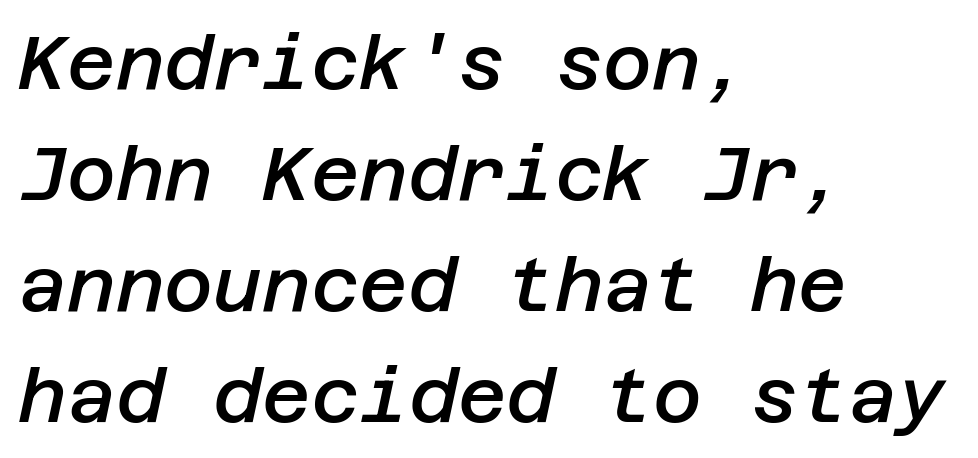
The image shows 75 px semibold type, italic (leaning right); set left-aligned, normal line spacing (1.48x), normal letter spacing, not underlined; low stroke contrast and a large x-height.
